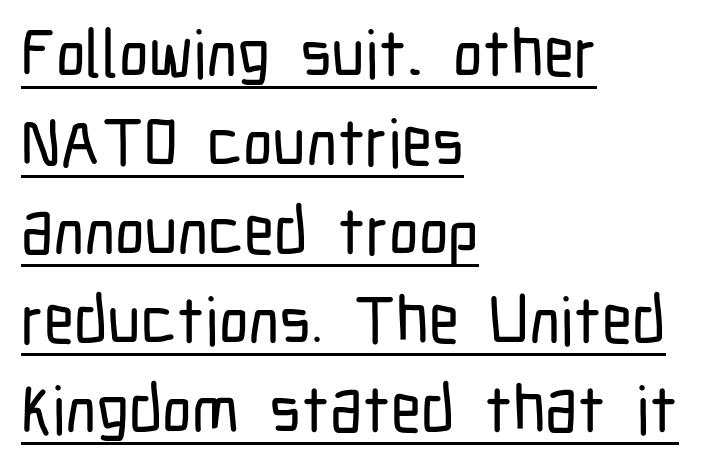
{"serif": "no", "italic": "no", "width": "condensed", "stroke_contrast": "low", "x_height": "medium", "monospaced": "no", "underline": "yes", "align": "left", "line_spacing": "normal", "line_spacing_ratio": 1.35, "letter_spacing": "normal", "letter_spacing_em": 0.0, "glyph_px": 66}
